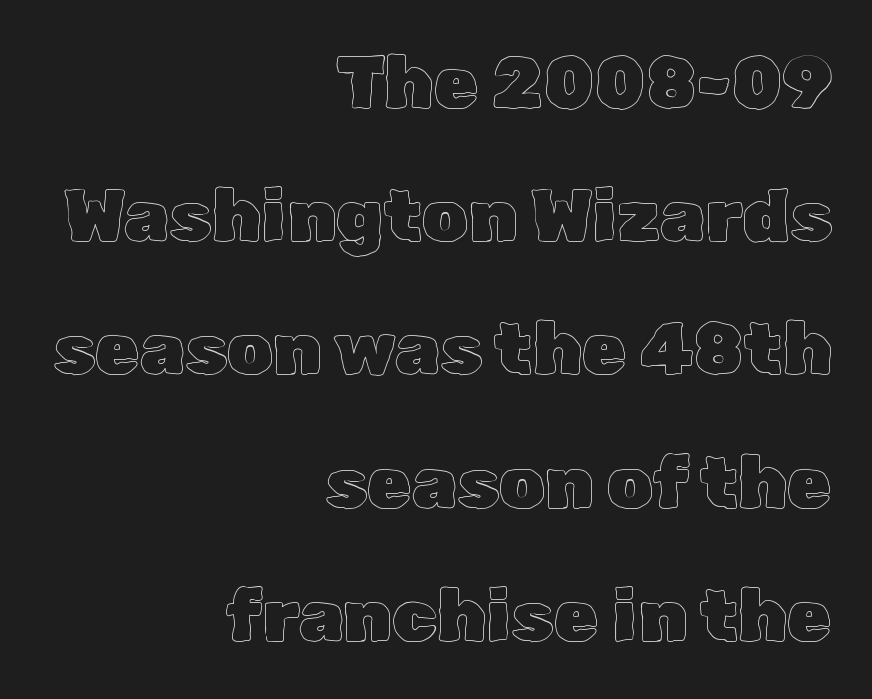
The image shows 72 px text type, upright; set right-aligned, line spacing 1.85x, normal letter spacing, not underlined; a medium x-height.
